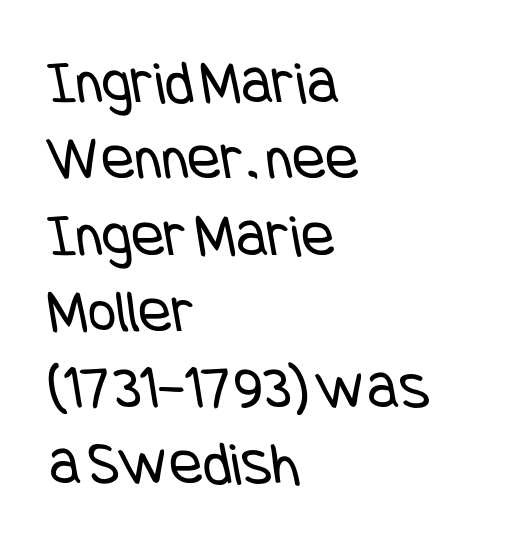
Q: Is the text bold? A: No.
Q: Is the typeface a serif or a sans-serif typeface? A: Sans-serif.
Q: Is the text underlined? A: No.
Q: How is the paragraph aligned? A: Left-aligned.
Q: Is the spacing between letters normal or unusually wide? A: Normal.
Q: Width (condensed, normal, or wide)? A: Condensed.
Q: Stroke contrast? A: Low.
Q: x-height? A: Large.
